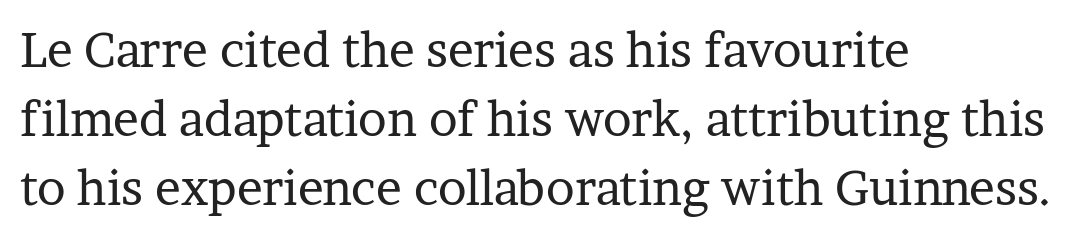
Q: Is the text bold? A: No.
Q: Is the text italic (slanted)? A: No, it is upright.
Q: Is the typeface a serif or a sans-serif typeface? A: Serif.
Q: Is the text underlined? A: No.
Q: How is the paragraph aligned? A: Left-aligned.
Q: Is the spacing between letters normal or unusually wide? A: Normal.
Q: Is the spacing between lines tight, normal or loose? A: Normal.
Q: Width (condensed, normal, or wide)? A: Normal.
Q: Stroke contrast? A: Low.
Q: x-height? A: Medium.
Q: Monospaced? A: No.
